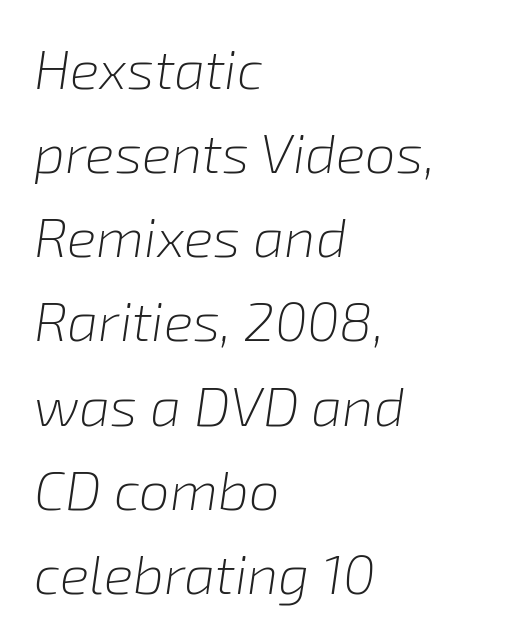
{"italic": "yes", "lean": "right", "slant_degrees": 8, "bold": "no", "weight": "light", "width": "normal", "stroke_contrast": "low", "x_height": "medium", "monospaced": "no", "underline": "no", "align": "left", "line_spacing": "normal", "line_spacing_ratio": 1.53, "letter_spacing": "normal", "letter_spacing_em": 0.0, "glyph_px": 55}
